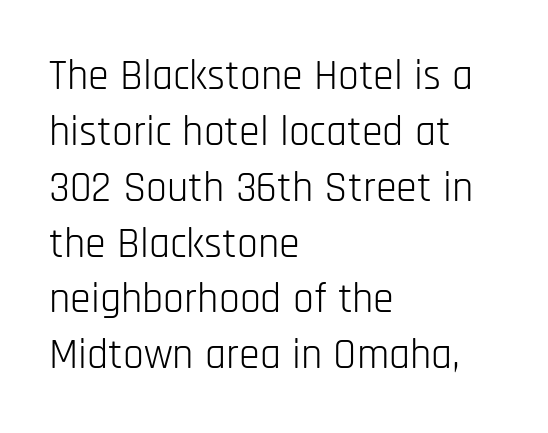
The image shows 42 px light, condensed sans-serif type, upright; set left-aligned, normal line spacing (1.33x), normal letter spacing, not underlined; low stroke contrast and a large x-height.
